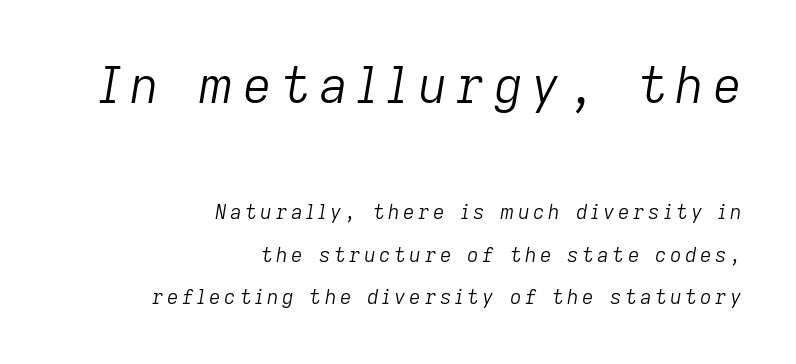
Q: Is the text bold? A: No.
Q: Is the text italic (slanted)? A: Yes, it leans right by about 9 degrees.
Q: Is the text underlined? A: No.
Q: How is the paragraph aligned? A: Right-aligned.
Q: Is the spacing between lines tight, normal or loose? A: Loose.
Q: Which block of text is set in a larger size, the first (top) or the second (bottom)? A: The first (top) one.
Q: Width (condensed, normal, or wide)? A: Normal.
Q: Stroke contrast? A: Low.
Q: x-height? A: Medium.
Q: Monospaced? A: No.
